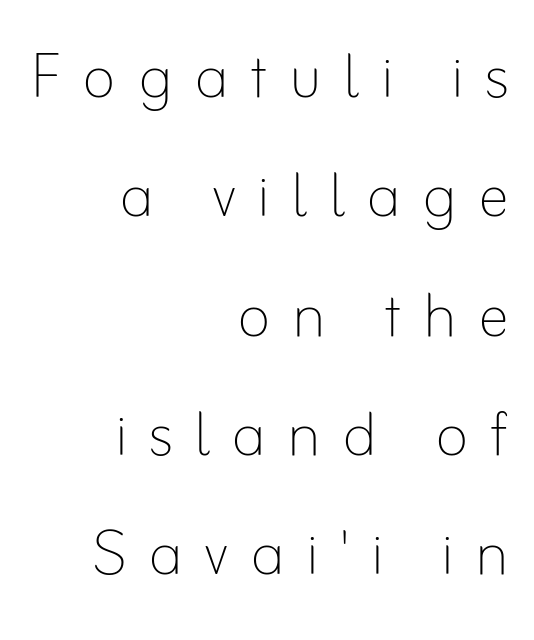
Q: Is the text bold? A: No.
Q: Is the text italic (slanted)? A: No, it is upright.
Q: Is the text underlined? A: No.
Q: How is the paragraph aligned? A: Right-aligned.
Q: Is the spacing between letters normal or unusually wide? A: Unusually wide.
Q: Is the spacing between lines tight, normal or loose? A: Normal.
Q: Width (condensed, normal, or wide)? A: Normal.
Q: Stroke contrast? A: Low.
Q: x-height? A: Small.
Q: Monospaced? A: No.
